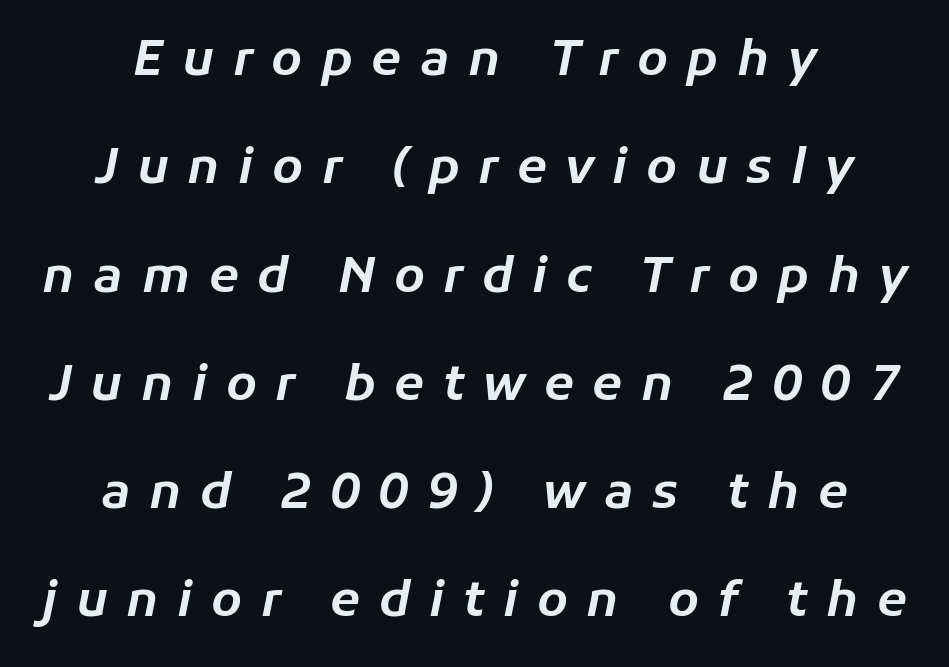
{"italic": "yes", "lean": "right", "slant_degrees": 11, "width": "normal", "stroke_contrast": "low", "x_height": "medium", "monospaced": "no", "underline": "no", "align": "center", "line_spacing": "loose", "line_spacing_ratio": 2.21, "letter_spacing": "wide", "letter_spacing_em": 0.38, "glyph_px": 49}
